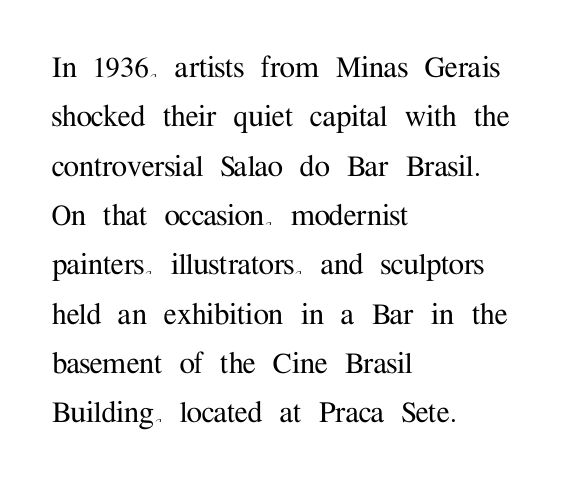
Q: Is the text italic (slanted)? A: No, it is upright.
Q: Is the typeface a serif or a sans-serif typeface? A: Serif.
Q: Is the text underlined? A: No.
Q: How is the paragraph aligned? A: Left-aligned.
Q: Is the spacing between letters normal or unusually wide? A: Normal.
Q: Is the spacing between lines tight, normal or loose? A: Normal.
Q: Width (condensed, normal, or wide)? A: Normal.
Q: Stroke contrast? A: Medium.
Q: x-height? A: Medium.
Q: Monospaced? A: No.
